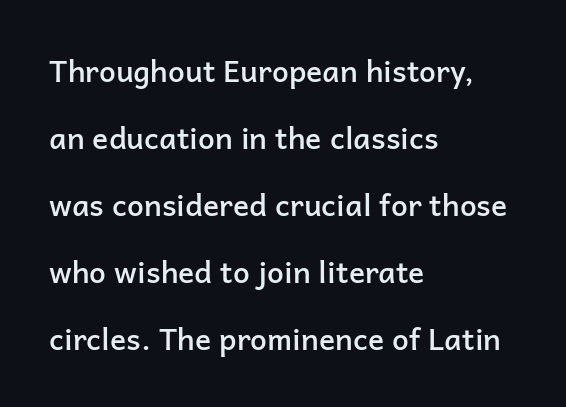
Q: Is the text bold? A: Semi-bold.
Q: Is the text italic (slanted)? A: No, it is upright.
Q: Is the typeface a serif or a sans-serif typeface? A: Sans-serif.
Q: Is the text underlined? A: No.
Q: How is the paragraph aligned? A: Left-aligned.
Q: Is the spacing between letters normal or unusually wide? A: Normal.
Q: Is the spacing between lines tight, normal or loose? A: Loose.
Q: Width (condensed, normal, or wide)? A: Normal.
Q: Stroke contrast? A: Low.
Q: x-height? A: Medium.
Q: Monospaced? A: No.
